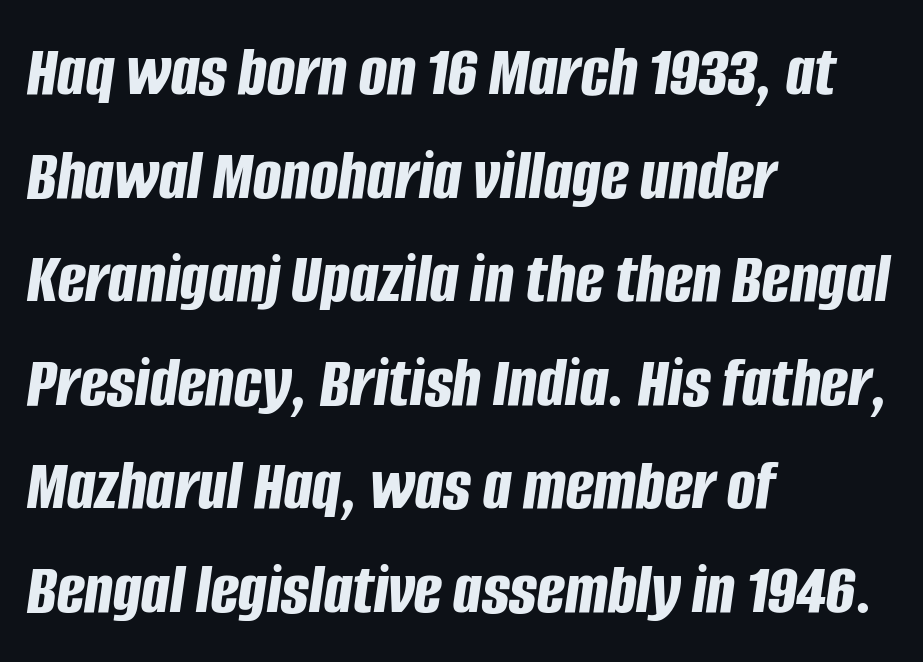
{"italic": "yes", "lean": "right", "slant_degrees": 8, "bold": "yes", "weight": "bold", "width": "condensed", "stroke_contrast": "low", "x_height": "large", "monospaced": "no", "underline": "no", "align": "left", "line_spacing": "normal", "line_spacing_ratio": 1.4, "letter_spacing": "normal", "letter_spacing_em": 0.0, "glyph_px": 74}
